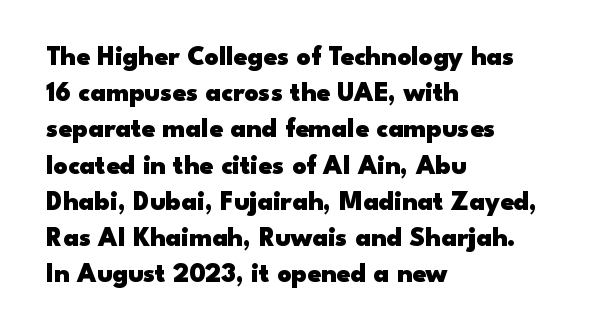
The image shows 27 px bold type, upright; set left-aligned, normal line spacing (1.34x), normal letter spacing, not underlined.
